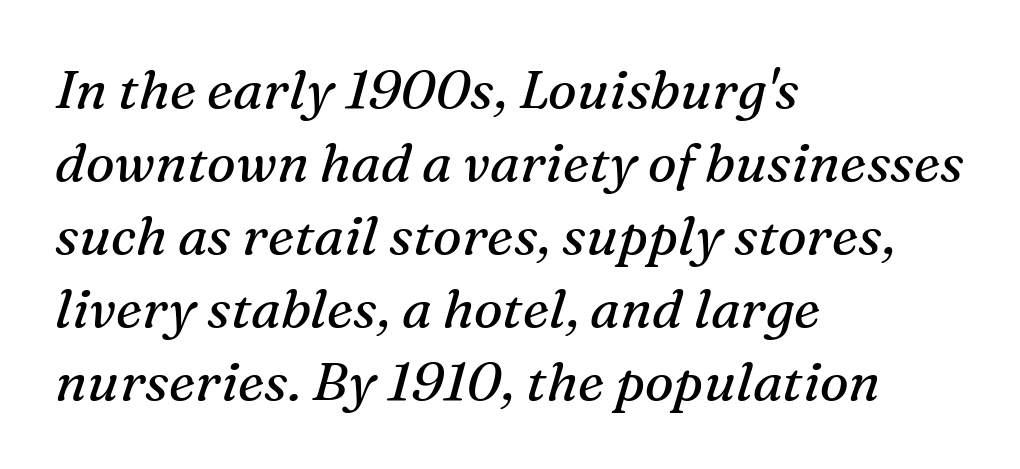
The image shows 54 px regular-weight serif type, italic (leaning right); set left-aligned, normal line spacing (1.35x), normal letter spacing, not underlined; medium stroke contrast and a medium x-height.
